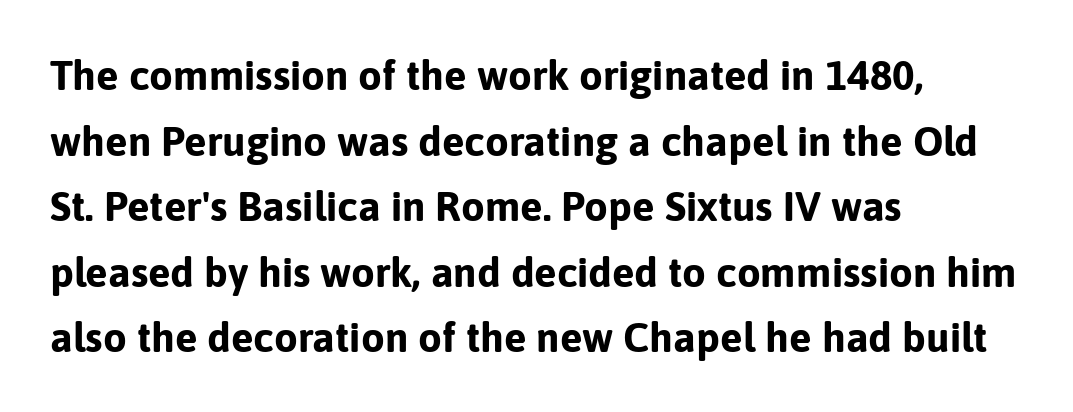
The image shows 42 px bold sans-serif type, upright; set left-aligned, normal line spacing (1.56x), normal letter spacing, not underlined; low stroke contrast and a medium x-height.
